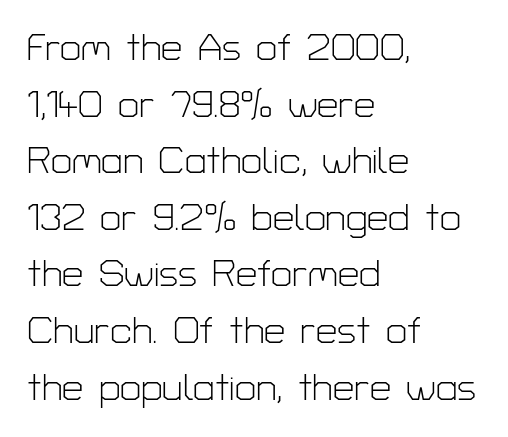
The compositor pushed each line to the left boundary. Check the space under the baseline: it is left empty. Students, observe: this is what conventionally led text looks like. Think of a printed novel: that variable character pitch is what you see here. Tall strokes in this sample are plumb rather than angled. Tracking here is standard; glyphs follow each other at the usual distance.
